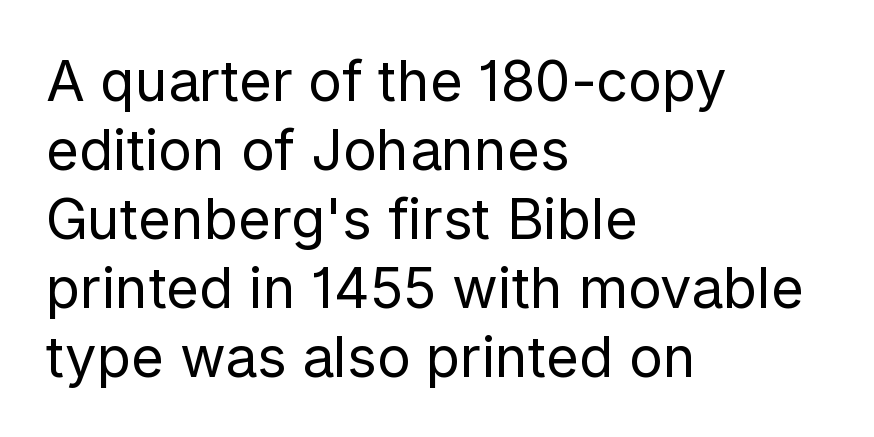
Q: Is the text bold? A: No.
Q: Is the text italic (slanted)? A: No, it is upright.
Q: Is the typeface a serif or a sans-serif typeface? A: Sans-serif.
Q: Is the text underlined? A: No.
Q: How is the paragraph aligned? A: Left-aligned.
Q: Is the spacing between letters normal or unusually wide? A: Normal.
Q: Width (condensed, normal, or wide)? A: Normal.
Q: Stroke contrast? A: Low.
Q: x-height? A: Medium.
Q: Monospaced? A: No.
